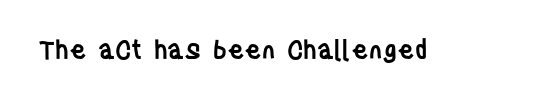
Q: Is the text bold? A: Semi-bold.
Q: Is the text italic (slanted)? A: No, it is upright.
Q: Is the text underlined? A: No.
Q: Is the spacing between letters normal or unusually wide? A: Normal.
